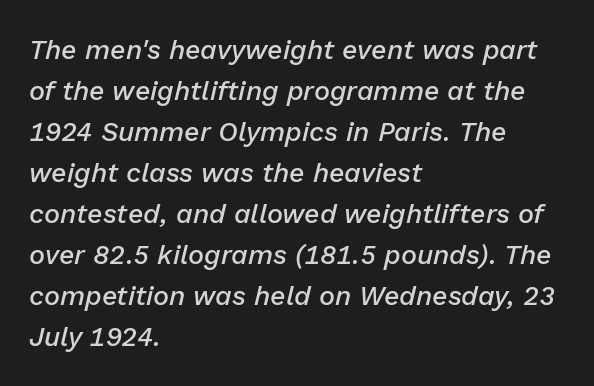
This sample is left-justified, so line endings fall wherever the words run out. Default kerning and tracking; the words read as compact shapes. Underlining? Definitely not there. The sample has been set in demibold, a notch under bold. Characters are canted at an angle relative to the baseline's perpendicular.
